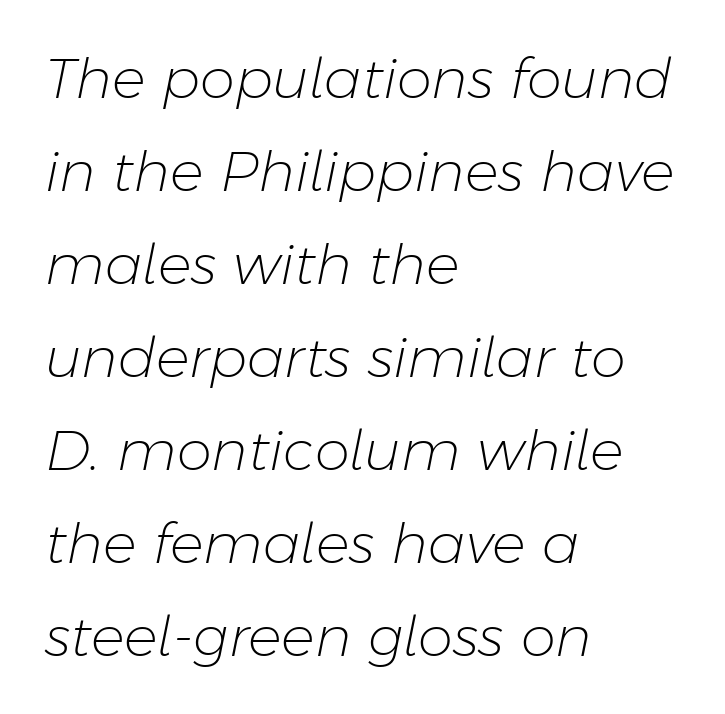
{"italic": "yes", "lean": "right", "slant_degrees": 11, "bold": "no", "weight": "light", "width": "normal", "stroke_contrast": "low", "x_height": "medium", "monospaced": "no", "underline": "no", "align": "left", "line_spacing": "normal", "line_spacing_ratio": 1.66, "letter_spacing": "normal", "letter_spacing_em": 0.0, "glyph_px": 56}
